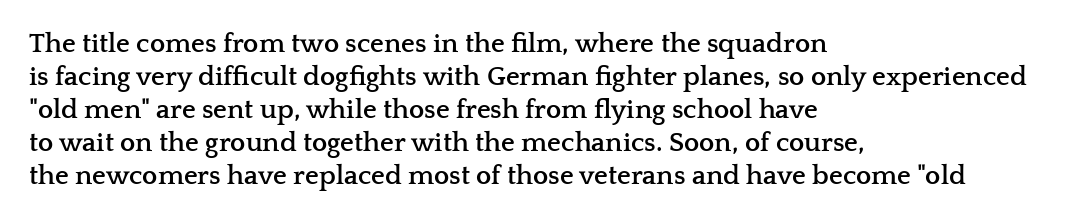
The image shows 27 px bold type, upright; set left-aligned, line spacing 1.22x, normal letter spacing, not underlined.
